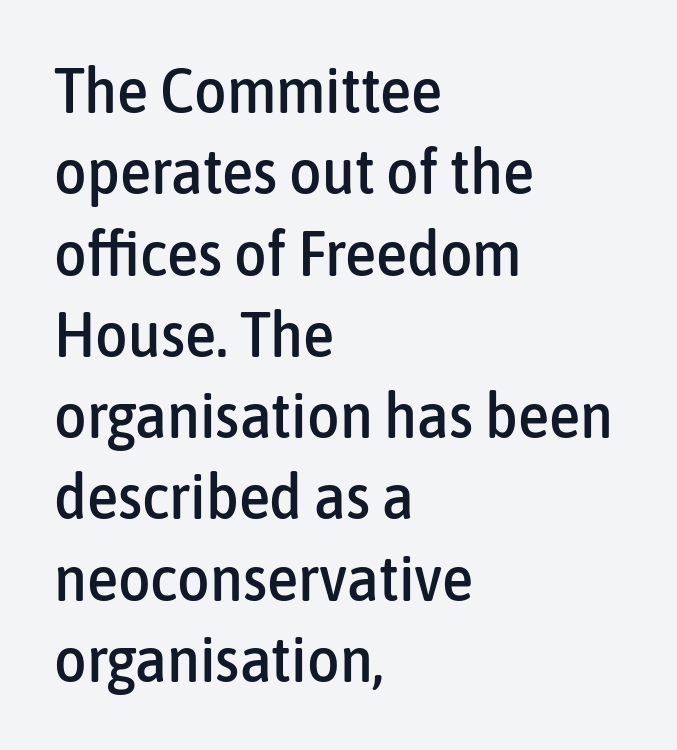
The image shows 63 px condensed sans-serif type, upright; set left-aligned, normal line spacing (1.29x), normal letter spacing, not underlined; low stroke contrast and a medium x-height.
